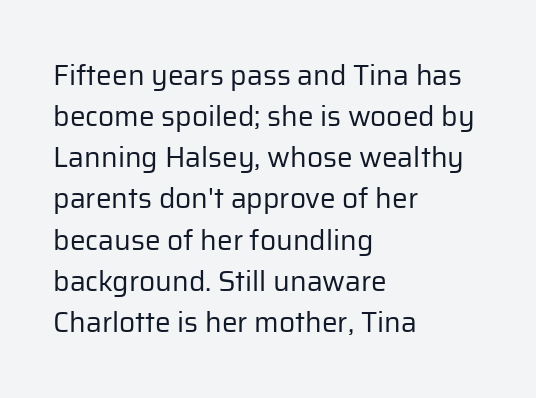
The image shows 28 px regular-weight sans-serif type, upright; set left-aligned, normal line spacing (1.47x), normal letter spacing, not underlined; low stroke contrast and a medium x-height.
